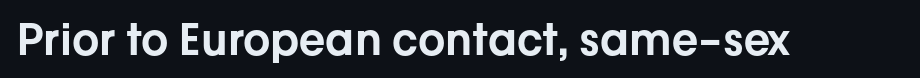
{"serif": "no", "italic": "no", "width": "normal", "stroke_contrast": "low", "x_height": "medium", "monospaced": "no", "underline": "no", "letter_spacing": "normal", "letter_spacing_em": 0.0, "glyph_px": 43}
